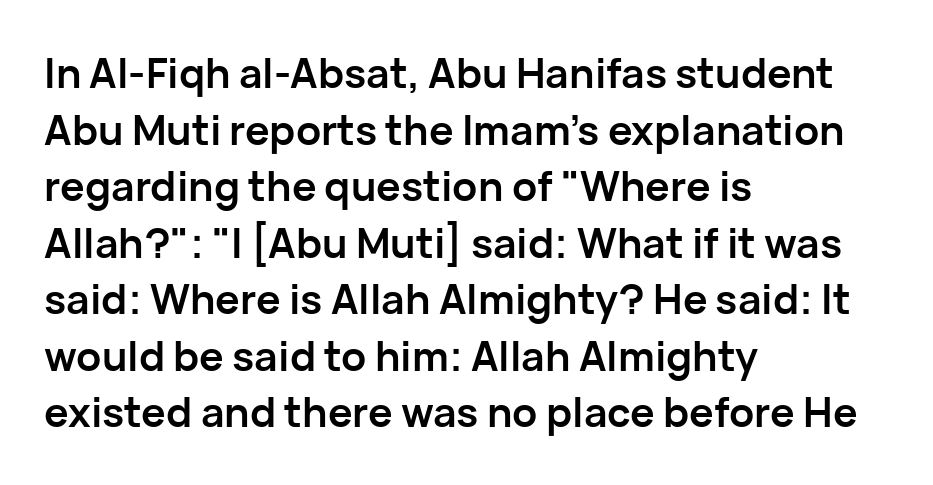
Looks like regular typesetting: each glyph gets only the width it needs. The letters stand straight up with perfectly vertical stems. In terms of letterspacing, this is plain default setting. The rendering uses a moderate line-height, typical for paragraphs. Clear beneath every line of the passage.
